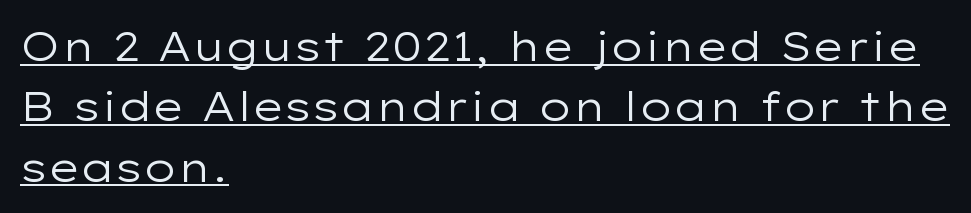
The image shows 41 px regular-weight, wide sans-serif type, upright; set left-aligned, normal line spacing (1.47x), normal letter spacing, underlined; low stroke contrast and a medium x-height.
